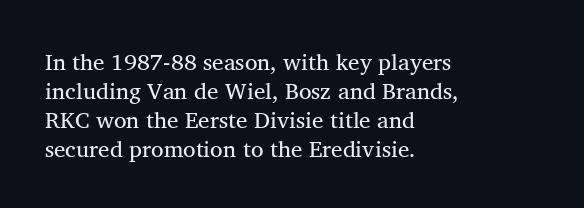
Q: Is the text bold? A: No.
Q: Is the text underlined? A: No.
Q: How is the paragraph aligned? A: Left-aligned.
Q: Is the spacing between letters normal or unusually wide? A: Normal.
Q: Is the spacing between lines tight, normal or loose? A: Normal.
